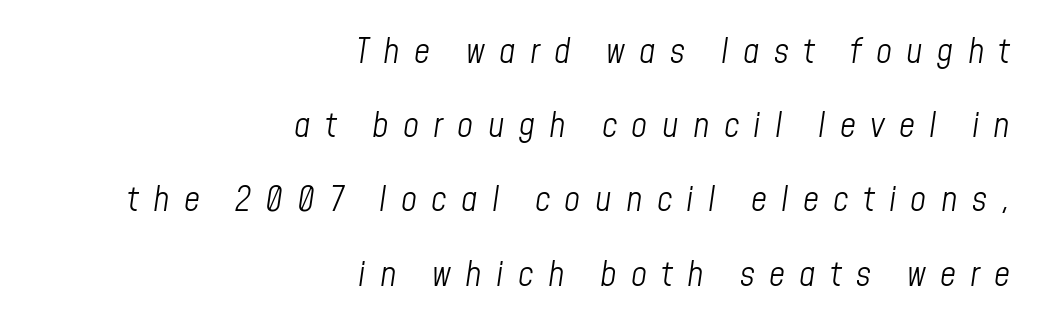
Q: Is the text bold? A: No.
Q: Is the text italic (slanted)? A: Yes, it leans right by about 8 degrees.
Q: Is the text underlined? A: No.
Q: How is the paragraph aligned? A: Right-aligned.
Q: Is the spacing between letters normal or unusually wide? A: Unusually wide.
Q: Is the spacing between lines tight, normal or loose? A: Loose.
Q: Width (condensed, normal, or wide)? A: Condensed.
Q: Stroke contrast? A: Low.
Q: x-height? A: Medium.
Q: Monospaced? A: No.
